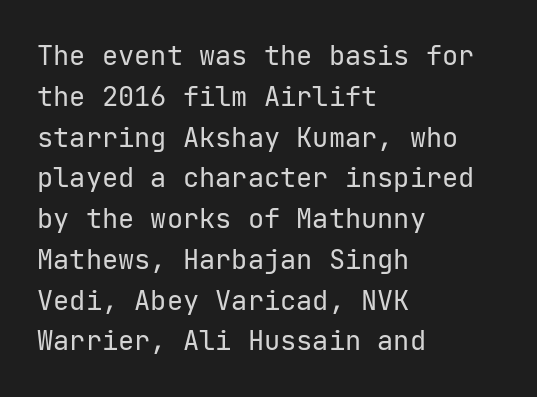
Q: Is the text bold? A: No.
Q: Is the text italic (slanted)? A: No, it is upright.
Q: Is the text underlined? A: No.
Q: How is the paragraph aligned? A: Left-aligned.
Q: Is the spacing between letters normal or unusually wide? A: Normal.
Q: Is the spacing between lines tight, normal or loose? A: Normal.
